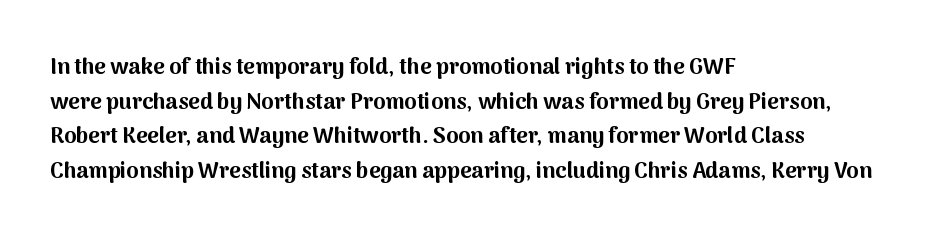
{"italic": "no", "bold": "yes", "underline": "no", "align": "left", "line_spacing": "normal", "line_spacing_ratio": 1.57, "letter_spacing": "normal", "letter_spacing_em": 0.0, "glyph_px": 22}
